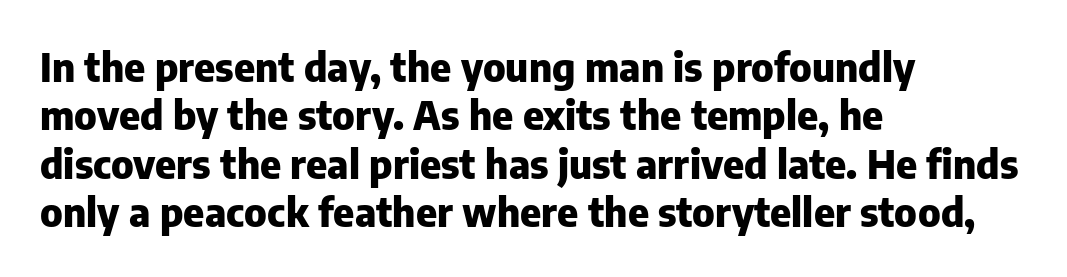
Q: Is the text bold? A: Yes.
Q: Is the text italic (slanted)? A: No, it is upright.
Q: Is the typeface a serif or a sans-serif typeface? A: Sans-serif.
Q: Is the text underlined? A: No.
Q: How is the paragraph aligned? A: Left-aligned.
Q: Is the spacing between letters normal or unusually wide? A: Normal.
Q: Width (condensed, normal, or wide)? A: Normal.
Q: Stroke contrast? A: Low.
Q: x-height? A: Medium.
Q: Monospaced? A: No.
